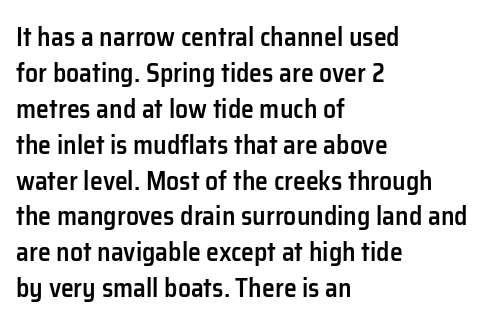
The image shows 26 px text type, upright; set left-aligned, normal line spacing (1.38x), normal letter spacing, not underlined.
